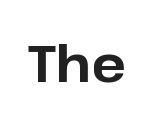
The image shows 50 px bold sans-serif type, upright; set normal letter spacing, not underlined; low stroke contrast and a medium x-height.
